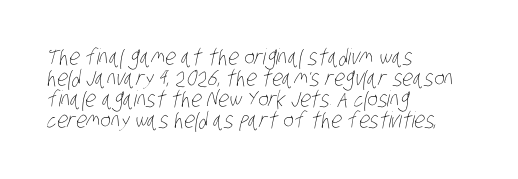
Characters follow at the spacing the type designer built in. No word sits above an underline. The strokes are not fattened; the text isn't bold. Honestly, the rows look squashed on top of each other. Each line starts at the same left margin while the right side varies.
